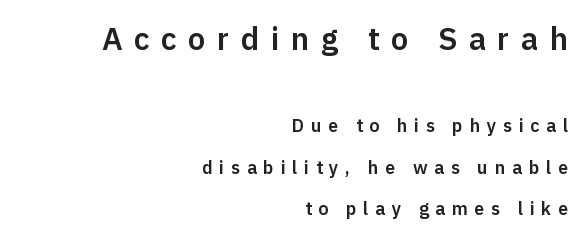
This is sans-serif lettering, the kind often seen on screens and signage. Reading down the block, your eye finds every line finishing at a fixed right position. Each word looks stretched out because of the extra space between its letters. If you squint, the top block still reads clearly — it's the larger of the two.
